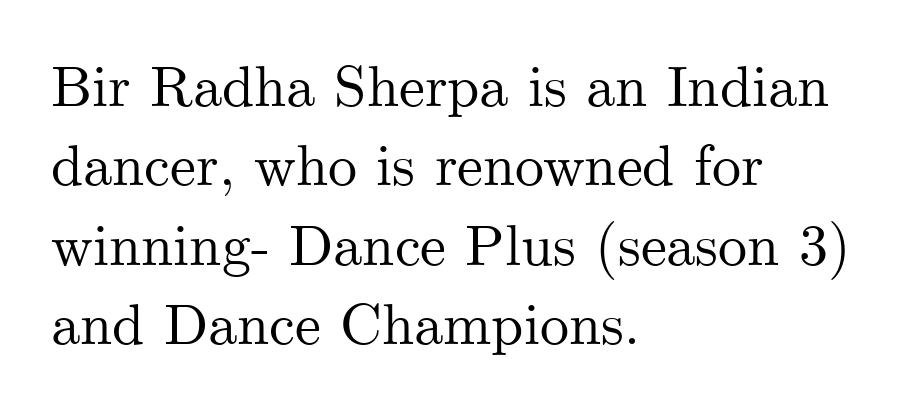
The image shows 58 px serif type, upright; set left-aligned, normal line spacing (1.37x), normal letter spacing, not underlined; medium stroke contrast and a small x-height.
